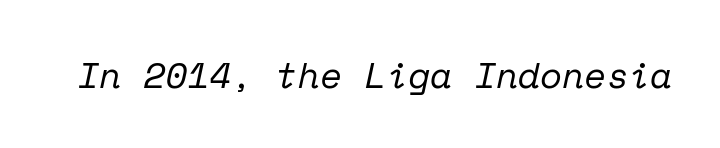
To sum up the face: it has serifs. Here the designer chose a console-style face with uniform glyph widths. The words here are not underlined. The glyphs look as if they've been sheared to an angle.
